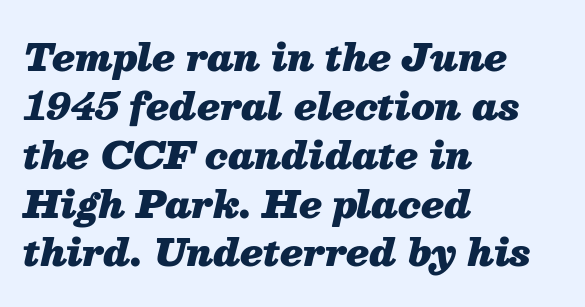
Q: Is the text bold? A: Yes.
Q: Is the text italic (slanted)? A: Yes, it leans right by about 13 degrees.
Q: Is the text underlined? A: No.
Q: How is the paragraph aligned? A: Left-aligned.
Q: Is the spacing between letters normal or unusually wide? A: Normal.
Q: Is the spacing between lines tight, normal or loose? A: Normal.
Q: Width (condensed, normal, or wide)? A: Normal.
Q: Stroke contrast? A: Medium.
Q: x-height? A: Medium.
Q: Monospaced? A: No.
